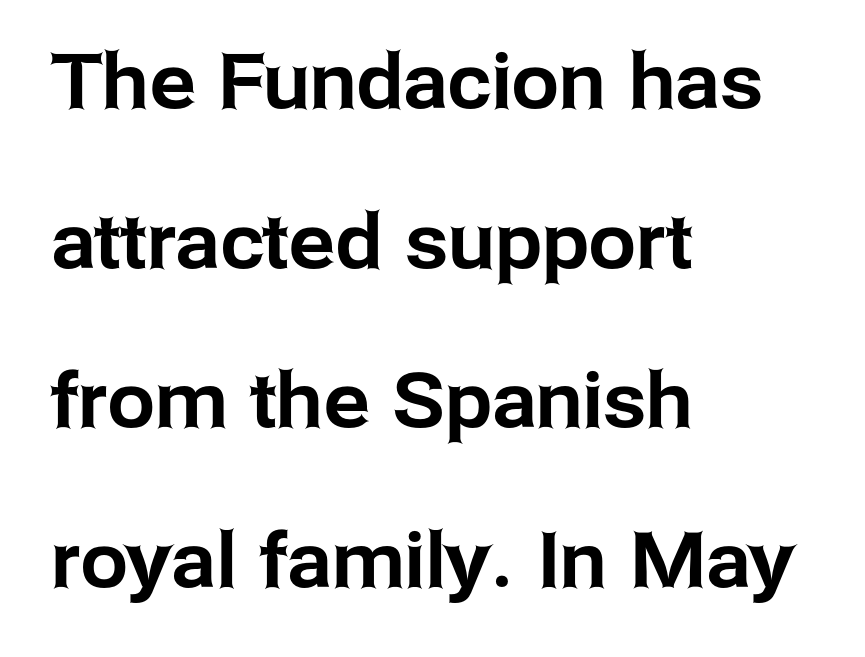
Q: Is the text italic (slanted)? A: No, it is upright.
Q: Is the typeface a serif or a sans-serif typeface? A: Sans-serif.
Q: Is the text underlined? A: No.
Q: How is the paragraph aligned? A: Left-aligned.
Q: Is the spacing between letters normal or unusually wide? A: Normal.
Q: Is the spacing between lines tight, normal or loose? A: Loose.
Q: Width (condensed, normal, or wide)? A: Normal.
Q: Stroke contrast? A: Low.
Q: x-height? A: Medium.
Q: Monospaced? A: No.
